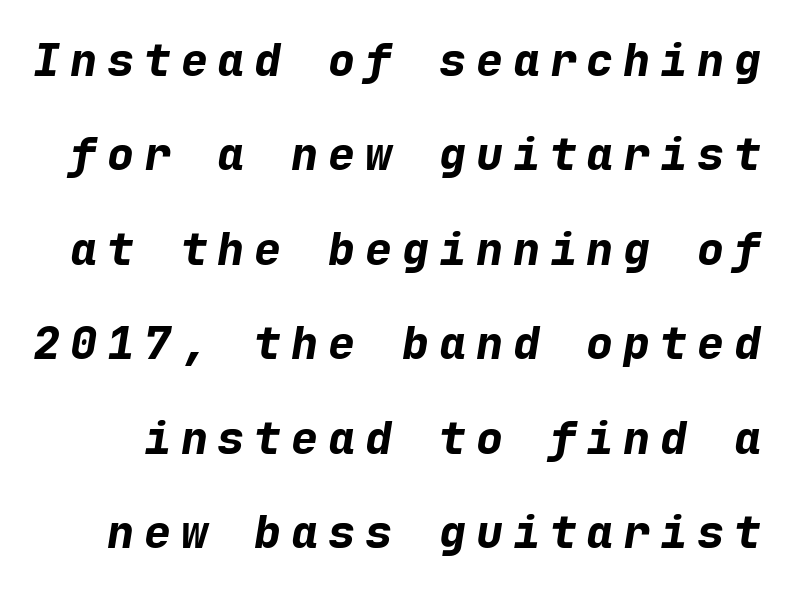
The image shows 45 px bold type, italic (leaning right), monospaced; set loose line spacing (2.1x), unusually wide letter spacing (+0.22 em), not underlined; low stroke contrast and a medium x-height.
